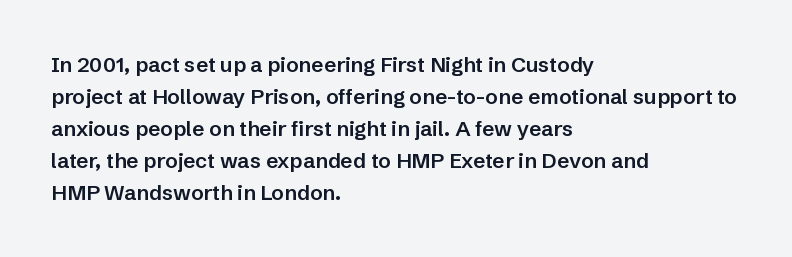
Q: Is the text bold? A: Semi-bold.
Q: Is the text italic (slanted)? A: No, it is upright.
Q: Is the text underlined? A: No.
Q: How is the paragraph aligned? A: Left-aligned.
Q: Is the spacing between letters normal or unusually wide? A: Normal.
Q: Is the spacing between lines tight, normal or loose? A: Normal.
